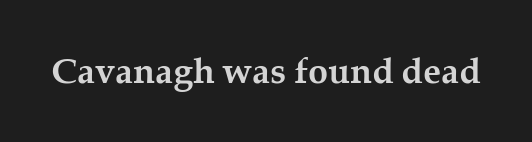
{"serif": "yes", "italic": "no", "bold": "yes", "weight": "semibold", "width": "normal", "stroke_contrast": "medium", "x_height": "medium", "monospaced": "no", "underline": "no", "letter_spacing": "normal", "letter_spacing_em": 0.0, "glyph_px": 36}
